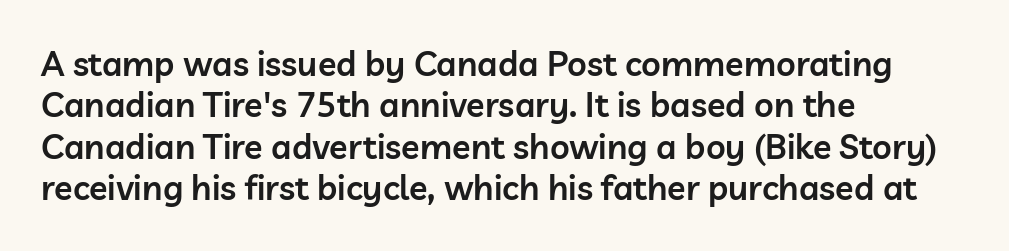
The image shows 34 px semibold sans-serif type, upright; set left-aligned, line spacing 1.22x, normal letter spacing, not underlined; low stroke contrast and a medium x-height.
